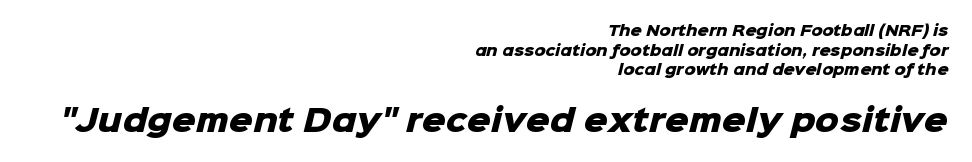
{"serif": "no", "bold": "yes", "weight": "heavy", "width": "normal", "stroke_contrast": "low", "x_height": "medium", "monospaced": "no", "underline": "no", "align": "right", "line_spacing": "normal", "line_spacing_ratio": 1.4, "letter_spacing": "normal", "letter_spacing_em": 0.0, "larger_block": "second", "size_ratio": 2.14, "glyph_px": 30}
